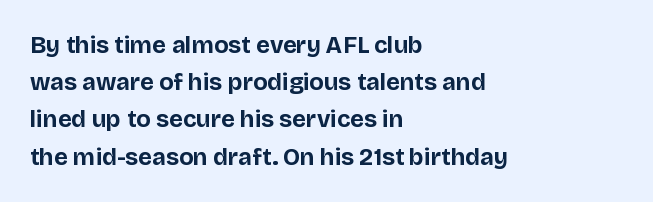
The passage shown has conventional tracking throughout. Underline: absent. The lines in this sample share a left origin and differ only in where they stop. These lines carry a lot of weight — the face is fully bold. Leading: standard. Characters remain perfectly vertical along every line.
